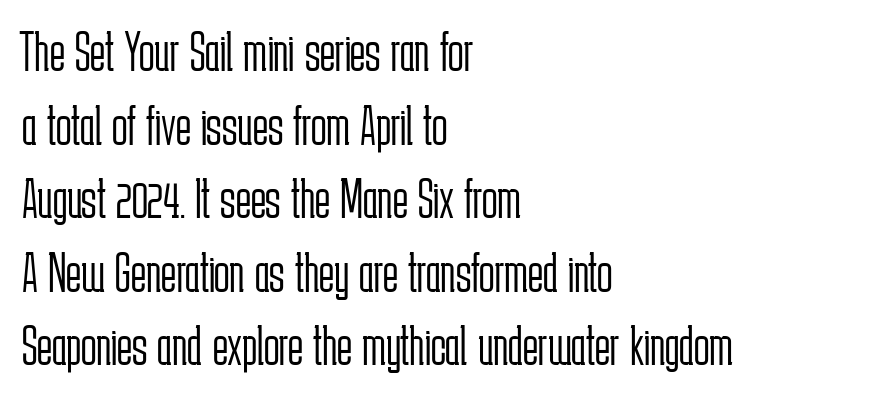
The image shows 57 px light, condensed sans-serif type, upright; set left-aligned, normal line spacing (1.29x), normal letter spacing, not underlined; low stroke contrast and a medium x-height.
